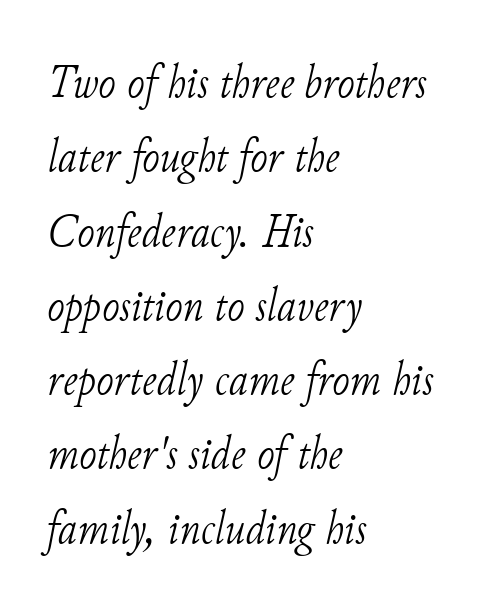
The image shows 47 px light serif type, italic (leaning right); set left-aligned, normal line spacing (1.58x), normal letter spacing, not underlined; low stroke contrast and a small x-height.
